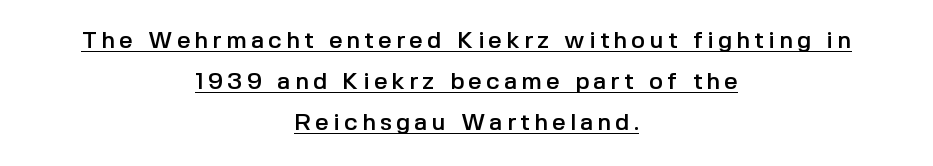
{"italic": "no", "underline": "yes", "align": "center", "line_spacing_ratio": 1.71, "glyph_px": 24}
